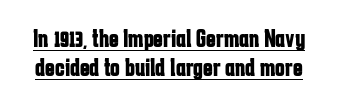
Q: Is the text bold? A: Yes.
Q: Is the text italic (slanted)? A: No, it is upright.
Q: Is the text underlined? A: Yes.
Q: Is the spacing between letters normal or unusually wide? A: Normal.
Q: Is the spacing between lines tight, normal or loose? A: Tight.
